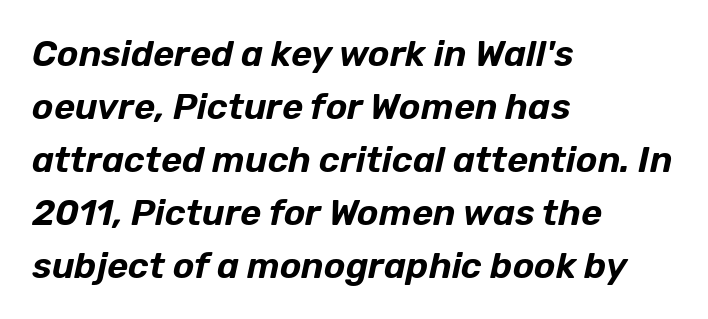
The image shows 36 px text type, italic (leaning right); set left-aligned, normal line spacing (1.47x), normal letter spacing, not underlined; low stroke contrast and a medium x-height.
